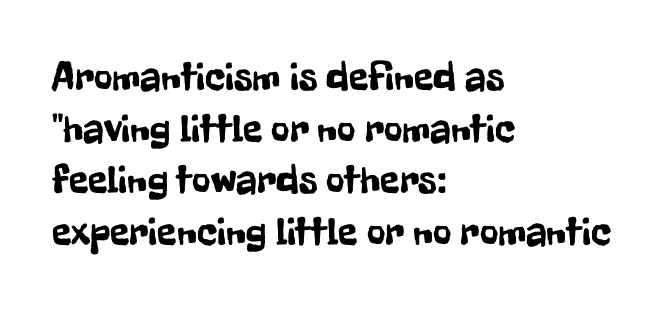
The line texture is even and compact thanks to regular tracking. The passage shown is typed in a proportional face where columns would drift. The typesetter chose a ragged-right arrangement here. Italic? Not at all — the glyphs are vertical. Regular leading. Is this a sans? Yes — the strokes have no serifs.
